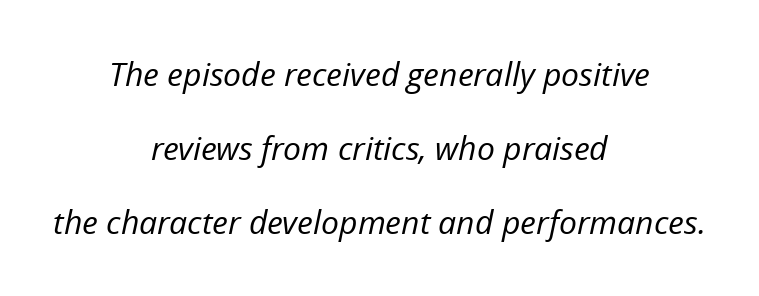
The rag falls on both sides of this text block equally. These lines stand farther apart than default settings would place them. Clear beneath every line of the passage. The face looks like a standard text weight, possibly lighter. The rendering keeps characters at their native spacing. Do the characters align in a grid? No, the font is proportional.
